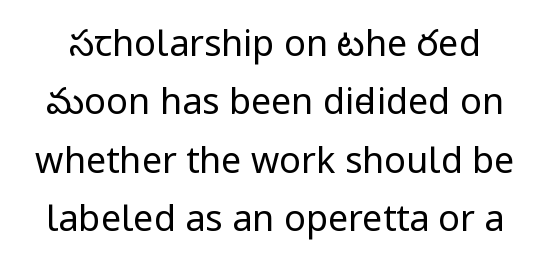
The image shows 36 px regular-weight, condensed sans-serif type, upright; set normal line spacing (1.62x), normal letter spacing, not underlined; low stroke contrast and a large x-height.
